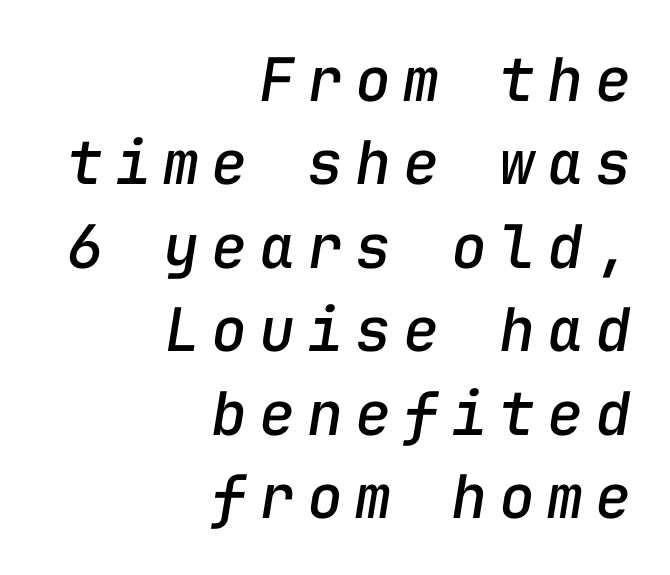
Reading down the column, the eye jumps a familiar distance to each next line. Words appear elongated and porous because spacing is wide. Think of a typewriter: that constant character pitch is what you see here. The typesetter chose a ragged-left arrangement here. Letters rest on an invisible, unmarked baseline.
